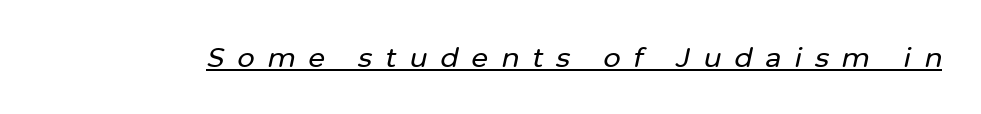
The gaps between neighbouring characters are conspicuously large. The words here are underlined. The specimen reads as italic at a glance.
